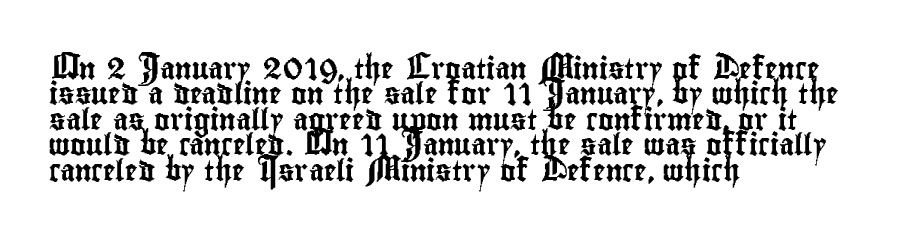
Short and long lines alike share a common starting point at left. Letters rest on an invisible, unmarked baseline. No extra tracking has been applied to these lines. Is there any slant? The stems are plumb.
